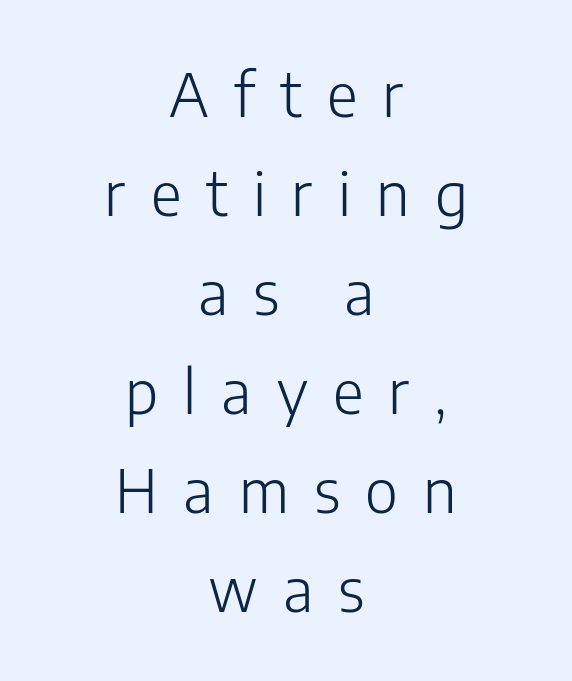
{"serif": "no", "italic": "no", "bold": "no", "weight": "light", "width": "normal", "stroke_contrast": "low", "x_height": "medium", "monospaced": "no", "underline": "no", "align": "center", "line_spacing": "normal", "line_spacing_ratio": 1.65, "letter_spacing": "wide", "letter_spacing_em": 0.42, "glyph_px": 60}
